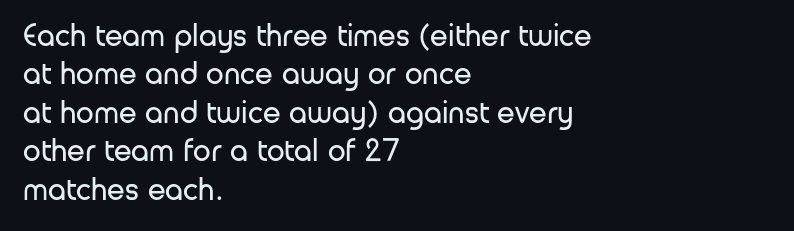
Typeset ragged right — the left edge is the straight one. Spacing verdict: proportional, widths tailored to each character. Bare-footed words on every line. Characters remain perfectly vertical along every line. Stroke mass is kept to a normal reading level or below.
